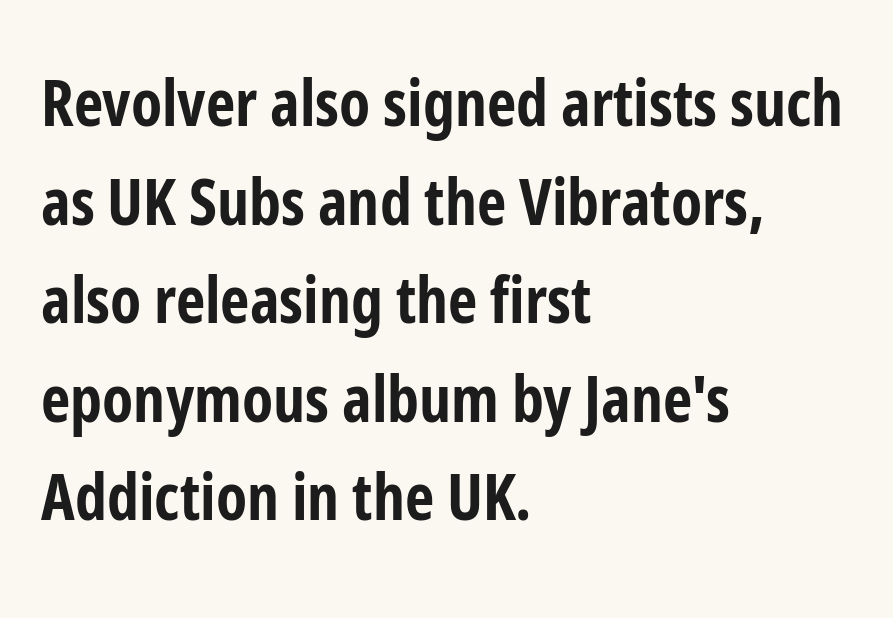
The image shows 64 px bold, condensed sans-serif type, upright; set left-aligned, normal line spacing (1.54x), normal letter spacing, not underlined; low stroke contrast and a medium x-height.
